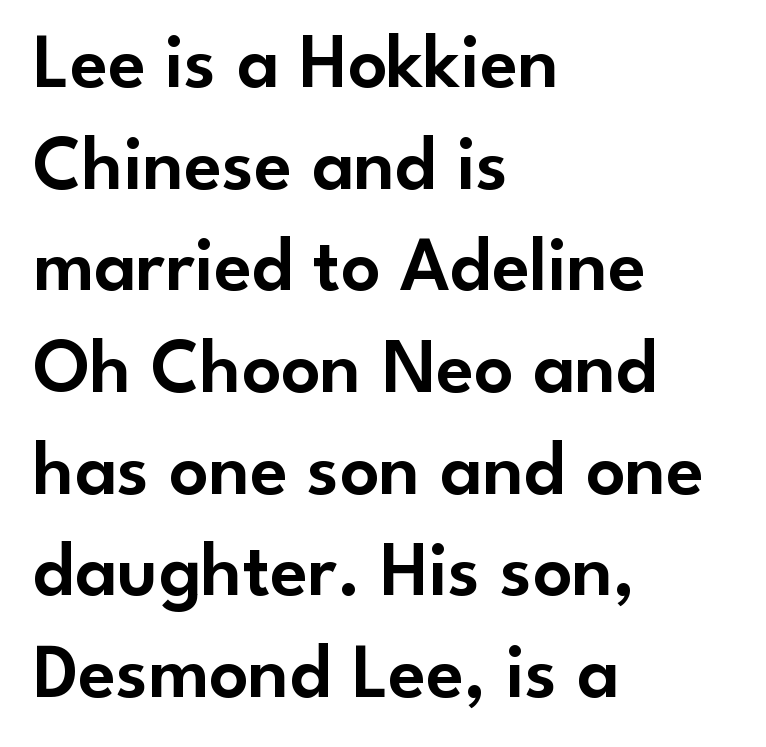
Q: Is the text italic (slanted)? A: No, it is upright.
Q: Is the typeface a serif or a sans-serif typeface? A: Sans-serif.
Q: Is the text underlined? A: No.
Q: How is the paragraph aligned? A: Left-aligned.
Q: Is the spacing between letters normal or unusually wide? A: Normal.
Q: Is the spacing between lines tight, normal or loose? A: Normal.
Q: Width (condensed, normal, or wide)? A: Normal.
Q: Stroke contrast? A: Low.
Q: x-height? A: Small.
Q: Monospaced? A: No.
